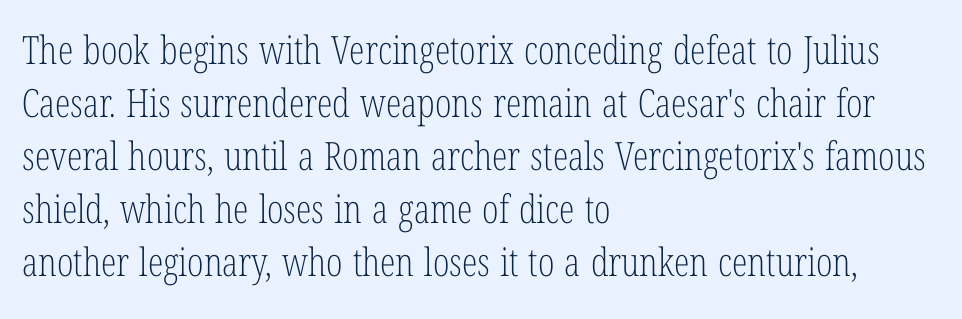
{"serif": "yes", "italic": "no", "bold": "no", "weight": "light", "width": "condensed", "stroke_contrast": "low", "x_height": "medium", "monospaced": "no", "underline": "no", "align": "left", "line_spacing": "normal", "line_spacing_ratio": 1.36, "letter_spacing": "normal", "letter_spacing_em": 0.0, "glyph_px": 39}
